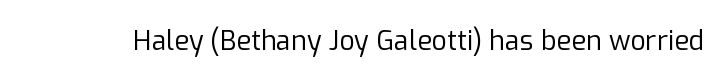
{"italic": "no", "bold": "no", "underline": "no", "letter_spacing": "normal", "letter_spacing_em": 0.0, "glyph_px": 27}
